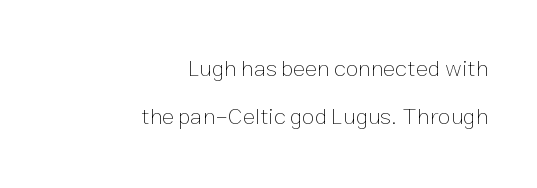
Q: Is the text bold? A: No.
Q: Is the text italic (slanted)? A: No, it is upright.
Q: Is the text underlined? A: No.
Q: How is the paragraph aligned? A: Right-aligned.
Q: Is the spacing between letters normal or unusually wide? A: Normal.
Q: Is the spacing between lines tight, normal or loose? A: Loose.
